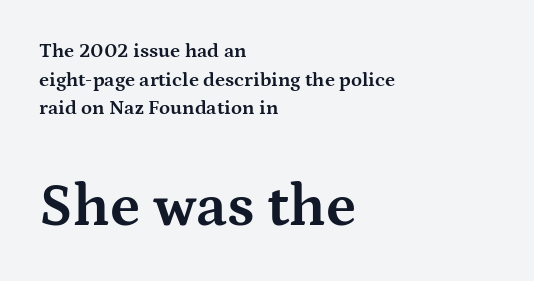
{"serif": "yes", "italic": "no", "bold": "yes", "weight": "bold", "width": "wide", "stroke_contrast": "medium", "x_height": "medium", "monospaced": "no", "underline": "no", "align": "left", "line_spacing": "normal", "line_spacing_ratio": 1.43, "letter_spacing": "normal", "letter_spacing_em": 0.0, "larger_block": "second", "size_ratio": 3.0, "glyph_px": 60}
